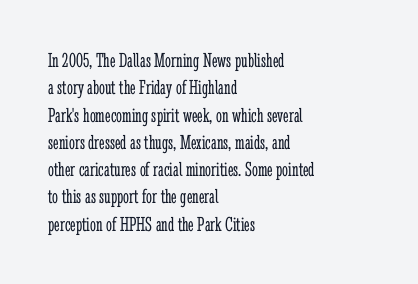
Q: Is the text bold? A: No.
Q: Is the text italic (slanted)? A: No, it is upright.
Q: Is the text underlined? A: No.
Q: How is the paragraph aligned? A: Left-aligned.
Q: Is the spacing between letters normal or unusually wide? A: Normal.
Q: Is the spacing between lines tight, normal or loose? A: Normal.
